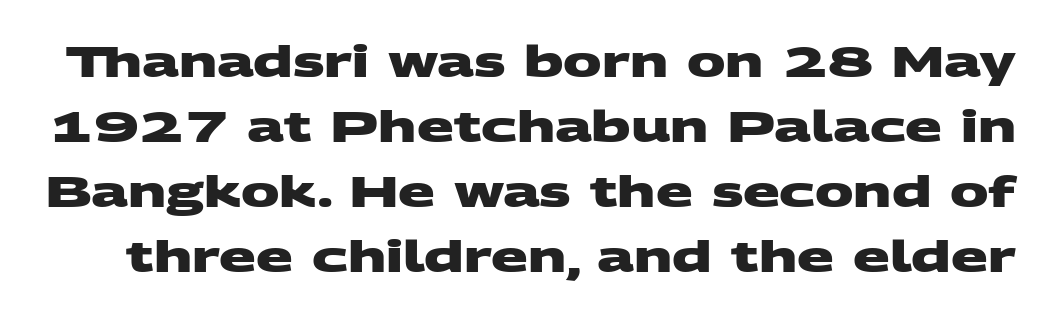
{"serif": "no", "bold": "yes", "weight": "heavy", "width": "wide", "stroke_contrast": "medium", "x_height": "large", "monospaced": "no", "underline": "no", "line_spacing": "normal", "line_spacing_ratio": 1.51, "letter_spacing": "normal", "letter_spacing_em": 0.0, "glyph_px": 43}
